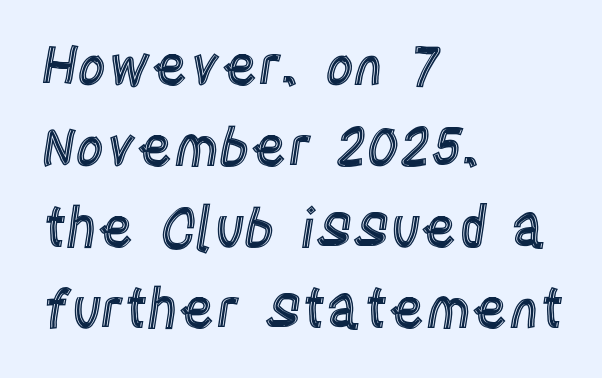
{"width": "condensed", "x_height": "large", "monospaced": "no", "underline": "no", "align": "left", "line_spacing": "normal", "line_spacing_ratio": 1.47, "letter_spacing": "normal", "letter_spacing_em": 0.0, "glyph_px": 55}
